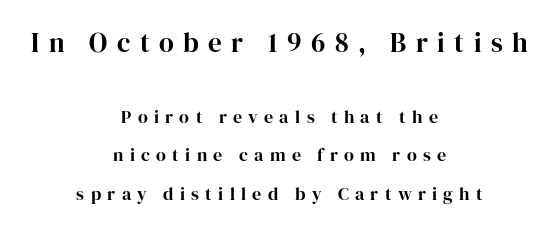
Style check: upright. The block of text is sparse from top to bottom, with ample space between rows. Horizontally, the lines are justified to the midpoint only. Type without underlining.
